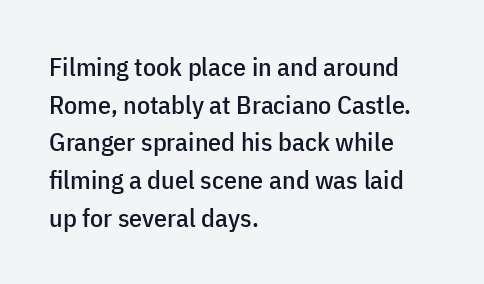
The image shows 26 px text type, upright; set left-aligned, normal line spacing (1.45x), normal letter spacing, not underlined.
